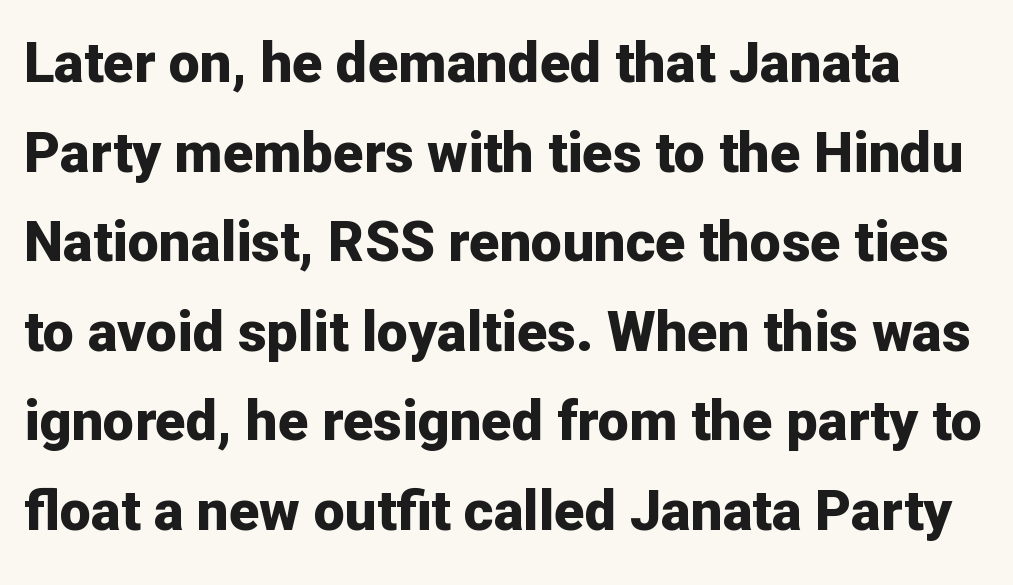
The image shows 56 px bold sans-serif type, upright; set normal line spacing (1.6x), normal letter spacing, not underlined; low stroke contrast and a medium x-height.
